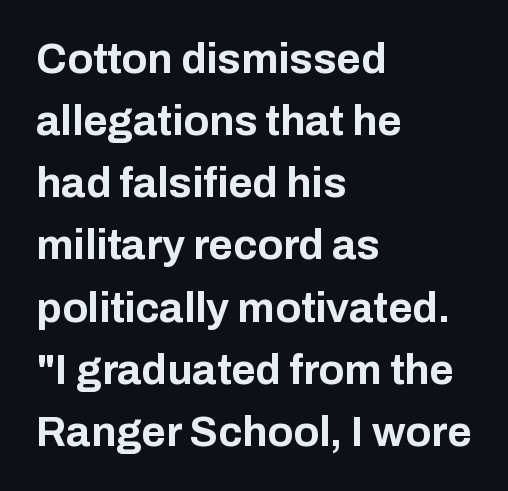
Q: Is the text bold? A: Yes.
Q: Is the text italic (slanted)? A: No, it is upright.
Q: Is the typeface a serif or a sans-serif typeface? A: Sans-serif.
Q: Is the text underlined? A: No.
Q: How is the paragraph aligned? A: Left-aligned.
Q: Is the spacing between letters normal or unusually wide? A: Normal.
Q: Is the spacing between lines tight, normal or loose? A: Normal.
Q: Width (condensed, normal, or wide)? A: Normal.
Q: Stroke contrast? A: Low.
Q: x-height? A: Medium.
Q: Monospaced? A: No.
